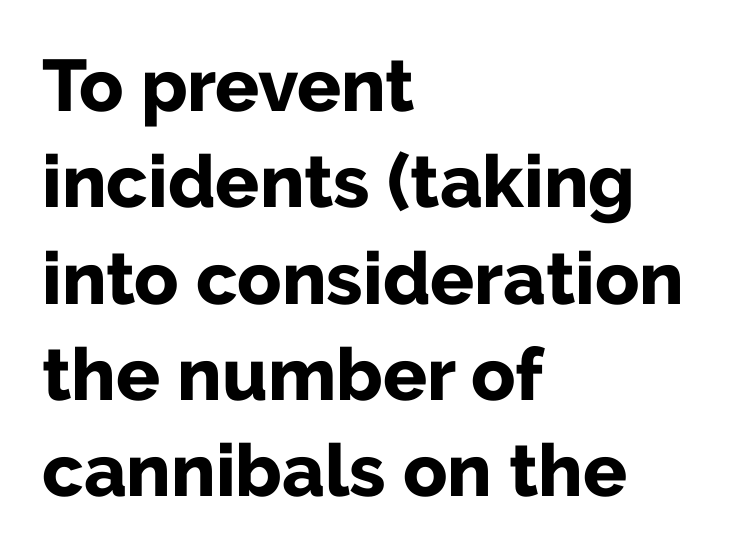
The image shows 73 px bold sans-serif type, upright; set left-aligned, normal line spacing (1.32x), normal letter spacing, not underlined; low stroke contrast and a medium x-height.
